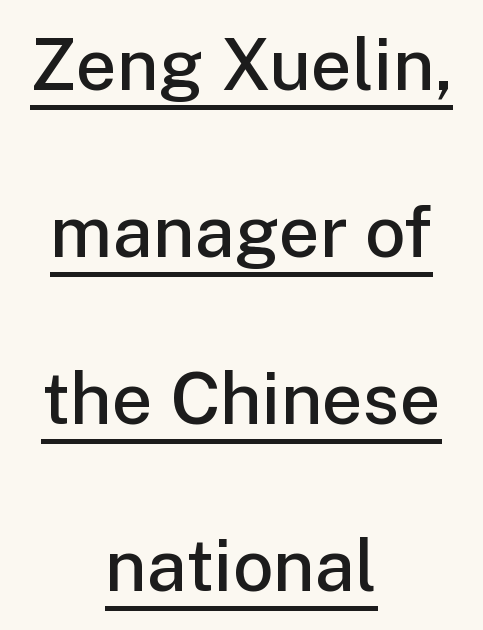
{"serif": "no", "italic": "no", "bold": "semi", "weight": "semibold", "width": "normal", "stroke_contrast": "low", "x_height": "medium", "monospaced": "no", "underline": "yes", "align": "center", "line_spacing": "loose", "line_spacing_ratio": 2.32, "letter_spacing": "normal", "letter_spacing_em": 0.0, "glyph_px": 72}
